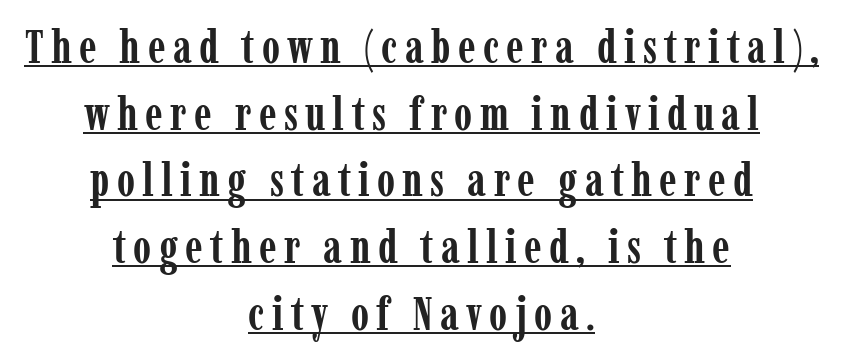
{"serif": "yes", "italic": "no", "bold": "yes", "weight": "semibold", "width": "condensed", "stroke_contrast": "low", "x_height": "medium", "monospaced": "no", "underline": "yes", "align": "center", "line_spacing": "normal", "line_spacing_ratio": 1.45, "glyph_px": 46}
